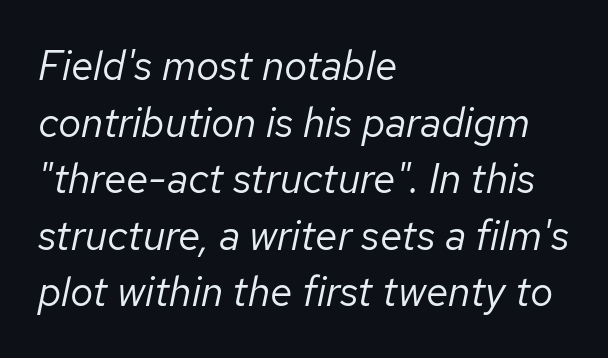
The image shows 41 px regular-weight type, italic (leaning right); set left-aligned, normal line spacing (1.38x), normal letter spacing, not underlined; low stroke contrast and a medium x-height.
